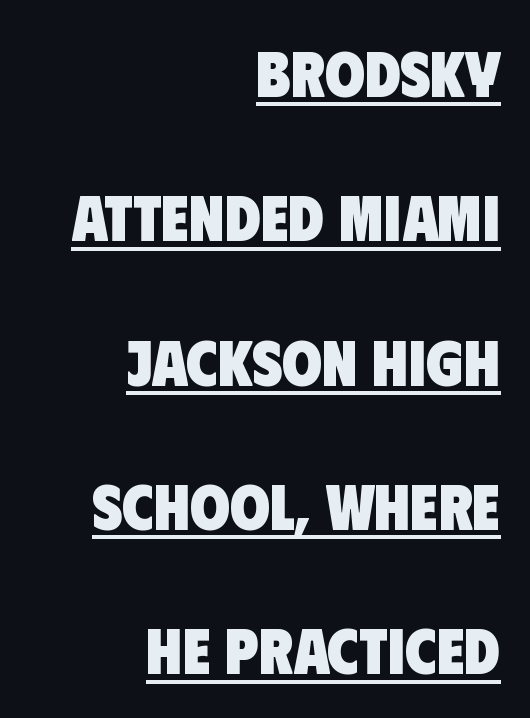
Q: Is the text bold? A: Yes.
Q: Is the typeface a serif or a sans-serif typeface? A: Sans-serif.
Q: Is the text underlined? A: Yes.
Q: How is the paragraph aligned? A: Right-aligned.
Q: Is the spacing between letters normal or unusually wide? A: Normal.
Q: Is the spacing between lines tight, normal or loose? A: Loose.
Q: Width (condensed, normal, or wide)? A: Condensed.
Q: Stroke contrast? A: Low.
Q: x-height? A: Large.
Q: Monospaced? A: No.
